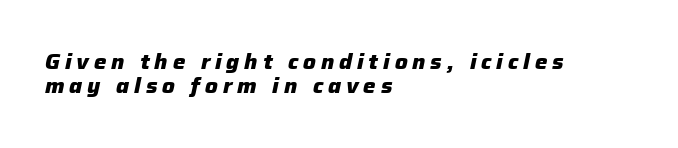
The image shows 21 px bold type, italic (leaning right); set left-aligned, tight line spacing (1.14x), unusually wide letter spacing (+0.23 em), not underlined.
